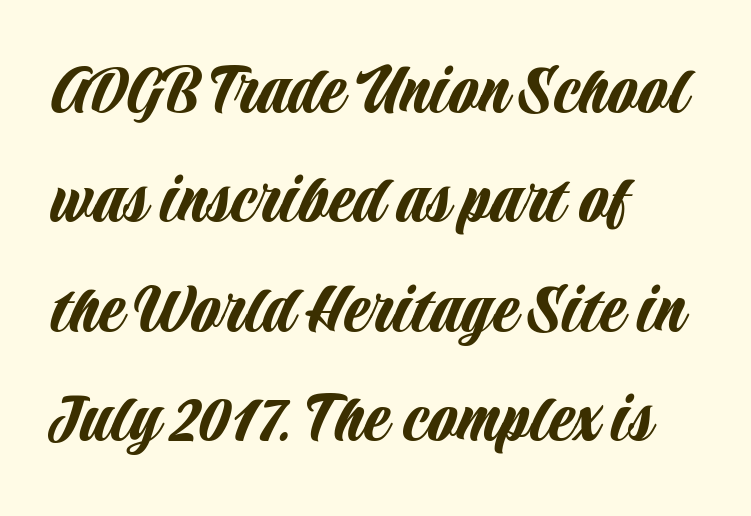
The image shows 75 px condensed sans-serif type; set left-aligned, normal line spacing (1.46x), normal letter spacing, not underlined; low stroke contrast and a large x-height.
